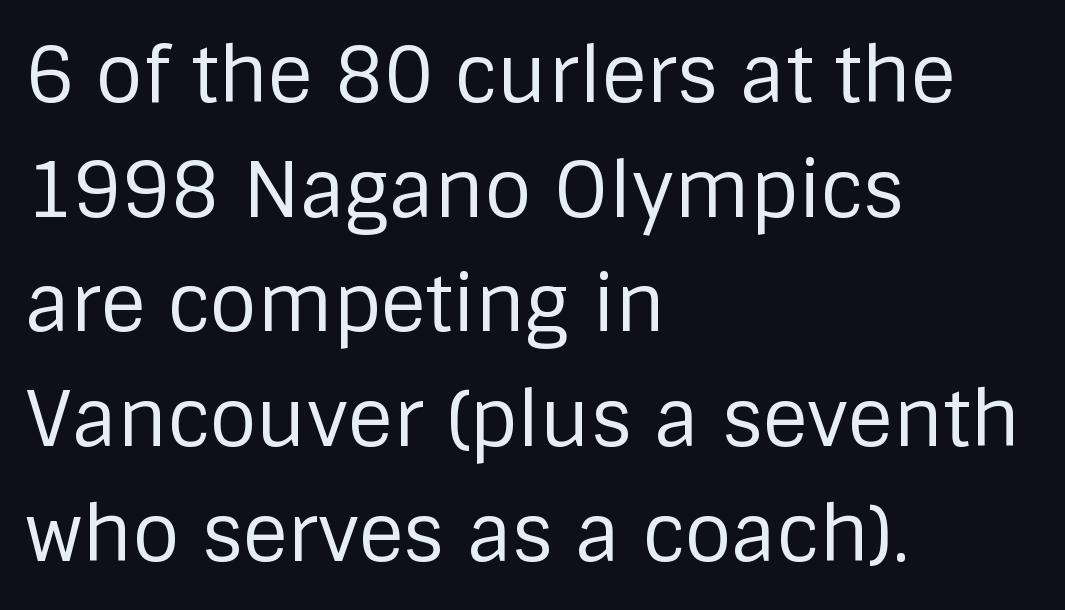
The image shows 77 px regular-weight sans-serif type, upright; set left-aligned, normal line spacing (1.49x), normal letter spacing, not underlined; low stroke contrast and a large x-height.
